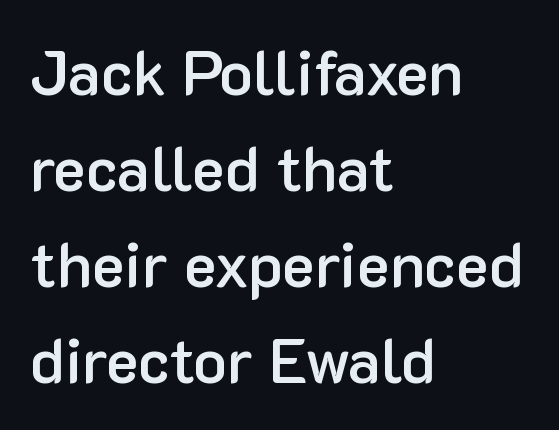
The typesetter chose a ragged-right arrangement here. Regarding leading, the lines here are spaced in the standard way. Vertical strokes here are truly vertical. Set as a demibold, roughly 600 on the weight scale. No extra tracking has been applied to these lines. Type style note: lacks serifs.
